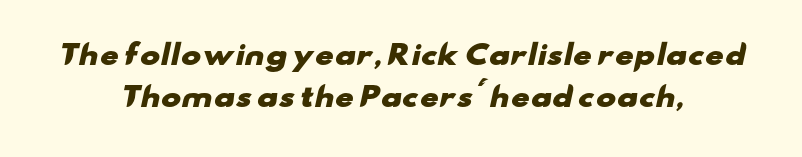
Compared with typical paragraphs, the rows here are spaced about the same. A typesetter would call this zero additional tracking. The font is running at its bold setting. Which margin do the lines hug? Neither — every line sits in the middle. Has an underline been added? It has not.
